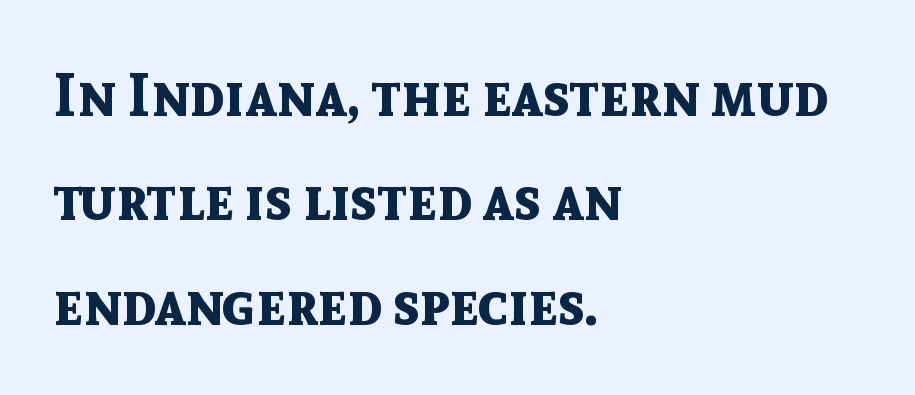
{"serif": "no", "italic": "no", "bold": "yes", "weight": "bold", "width": "normal", "x_height": "medium", "monospaced": "no", "underline": "no", "align": "left", "line_spacing_ratio": 1.74, "letter_spacing": "normal", "letter_spacing_em": 0.0, "glyph_px": 60}
